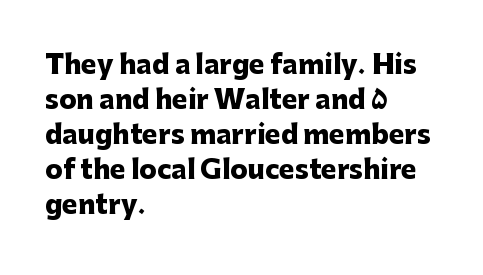
{"italic": "no", "bold": "yes", "underline": "no", "align": "left", "line_spacing": "normal", "line_spacing_ratio": 1.35, "letter_spacing": "normal", "letter_spacing_em": 0.0, "glyph_px": 26}
